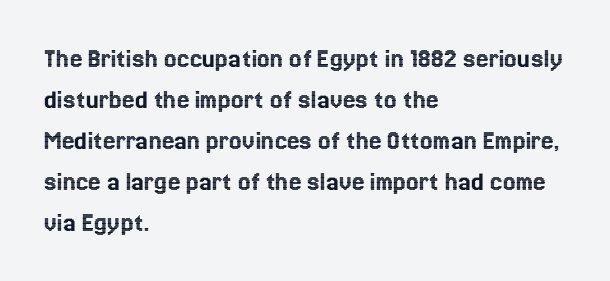
Q: Is the text italic (slanted)? A: No, it is upright.
Q: Is the text underlined? A: No.
Q: How is the paragraph aligned? A: Left-aligned.
Q: Is the spacing between letters normal or unusually wide? A: Normal.
Q: Is the spacing between lines tight, normal or loose? A: Normal.
Q: Width (condensed, normal, or wide)? A: Normal.
Q: x-height? A: Medium.
Q: Monospaced? A: No.
